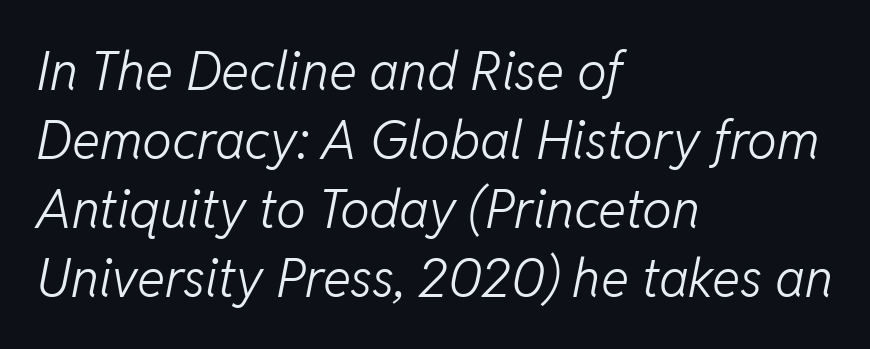
{"italic": "yes", "lean": "right", "slant_degrees": 11, "bold": "no", "weight": "light", "width": "normal", "stroke_contrast": "low", "x_height": "medium", "monospaced": "no", "underline": "no", "align": "left", "line_spacing": "normal", "line_spacing_ratio": 1.3, "letter_spacing": "normal", "letter_spacing_em": 0.0, "glyph_px": 53}
